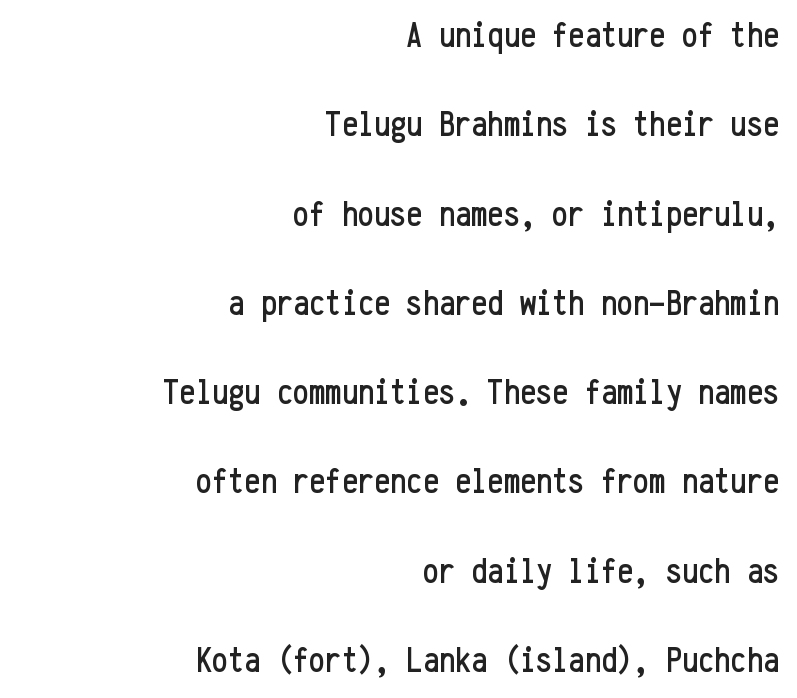
{"serif": "no", "italic": "no", "width": "condensed", "stroke_contrast": "low", "x_height": "medium", "monospaced": "yes", "underline": "no", "align": "right", "line_spacing": "loose", "line_spacing_ratio": 2.48, "letter_spacing": "normal", "letter_spacing_em": 0.0, "glyph_px": 36}
